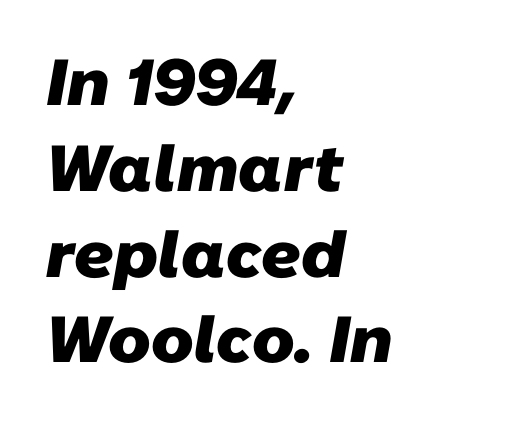
A student would call this left alignment; a typographer would say flush left, rag right. The text was rendered using a sans face with plain stroke endings. The face used here is proportionally spaced, like ordinary book or web type. Plain, unruled lines of type. This sample keeps an unexceptional amount of space between lines. This is heavy type, rendered in bold.
